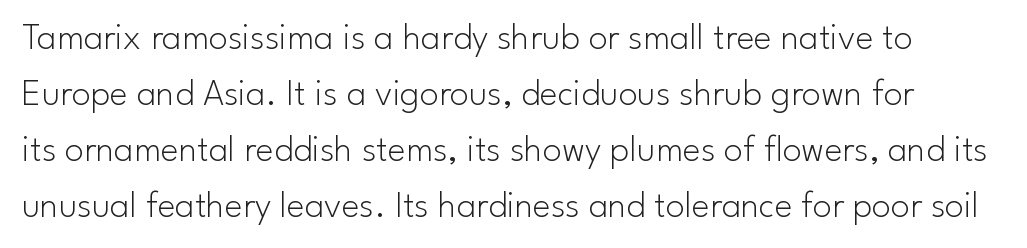
Q: Is the text bold? A: No.
Q: Is the text italic (slanted)? A: No, it is upright.
Q: Is the typeface a serif or a sans-serif typeface? A: Sans-serif.
Q: Is the text underlined? A: No.
Q: Is the spacing between letters normal or unusually wide? A: Normal.
Q: Is the spacing between lines tight, normal or loose? A: Normal.
Q: Width (condensed, normal, or wide)? A: Normal.
Q: Stroke contrast? A: Low.
Q: x-height? A: Small.
Q: Monospaced? A: No.
